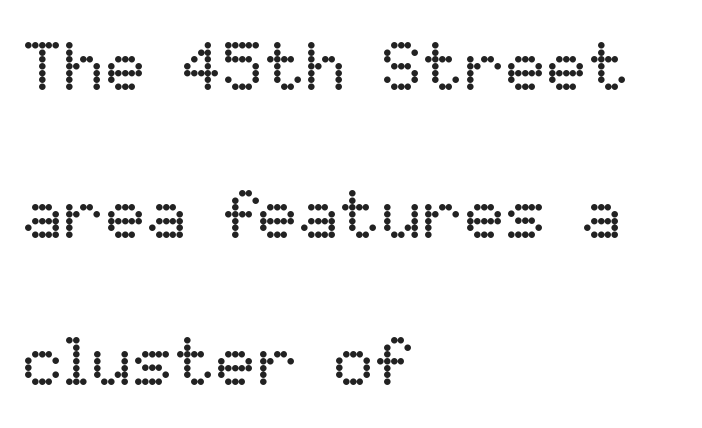
Q: Is the text bold? A: No.
Q: Is the text italic (slanted)? A: No, it is upright.
Q: Is the text underlined? A: No.
Q: How is the paragraph aligned? A: Left-aligned.
Q: Is the spacing between letters normal or unusually wide? A: Normal.
Q: Is the spacing between lines tight, normal or loose? A: Loose.
Q: Width (condensed, normal, or wide)? A: Normal.
Q: Stroke contrast? A: Low.
Q: x-height? A: Medium.
Q: Monospaced? A: No.
